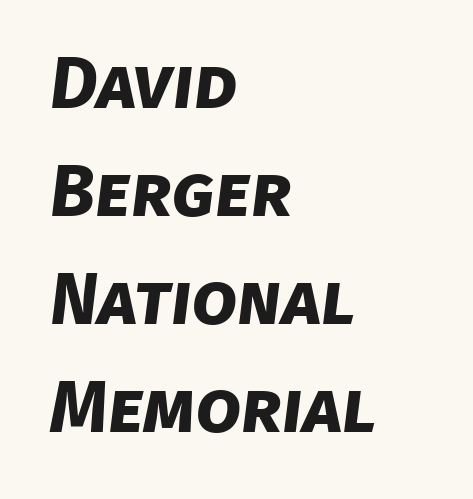
The image shows 73 px bold sans-serif type; set left-aligned, normal line spacing (1.48x), normal letter spacing, not underlined; low stroke contrast and a large x-height.
